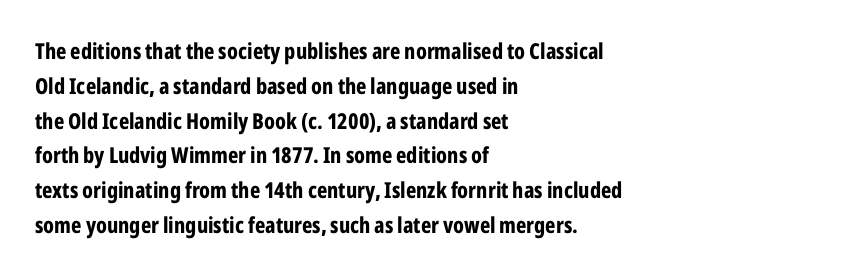
Q: Is the text bold? A: Yes.
Q: Is the text italic (slanted)? A: No, it is upright.
Q: Is the text underlined? A: No.
Q: How is the paragraph aligned? A: Left-aligned.
Q: Is the spacing between letters normal or unusually wide? A: Normal.
Q: Is the spacing between lines tight, normal or loose? A: Normal.
